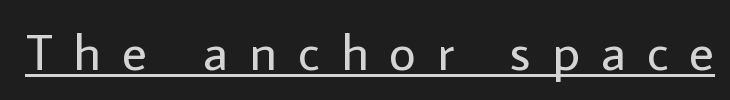
Q: Is the text bold? A: No.
Q: Is the text italic (slanted)? A: No, it is upright.
Q: Is the typeface a serif or a sans-serif typeface? A: Sans-serif.
Q: Is the text underlined? A: Yes.
Q: Is the spacing between letters normal or unusually wide? A: Unusually wide.
Q: Width (condensed, normal, or wide)? A: Normal.
Q: Stroke contrast? A: Low.
Q: x-height? A: Medium.
Q: Monospaced? A: No.
